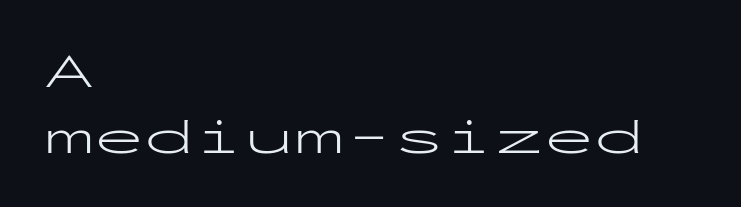
Reading down the column, the eye jumps a familiar distance to each next line. Fixed-width glyphs throughout — classic coding-font behaviour. The typeface has the unassuming heft of standard copy or less. Nothing unusual about the tracking: characters are spaced as the font intends.
